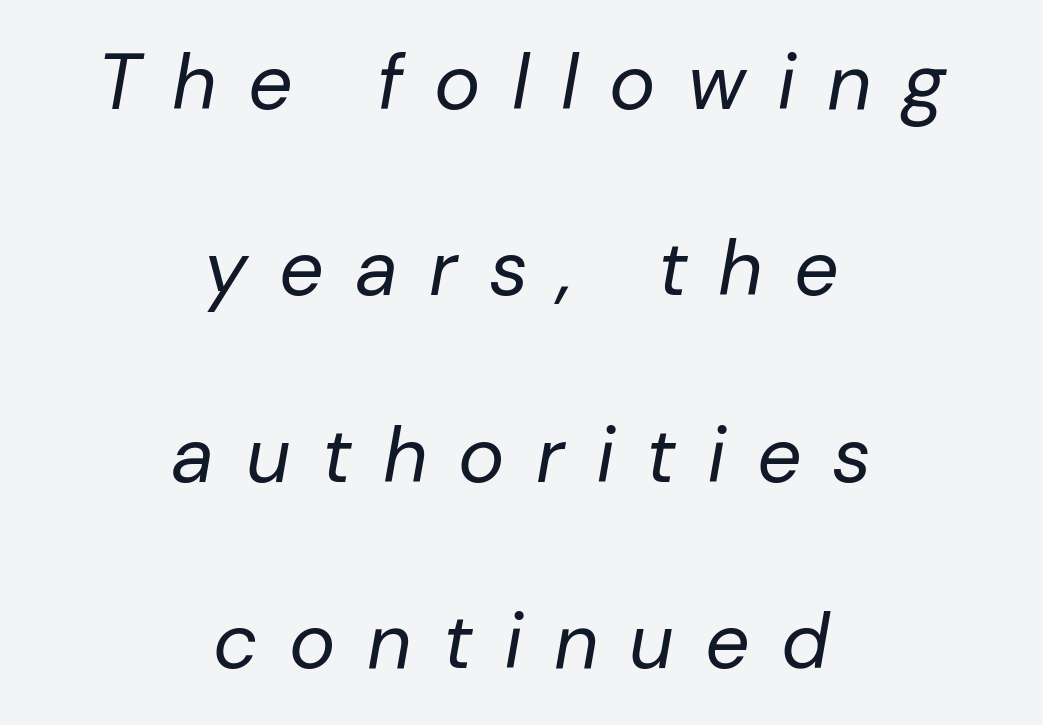
Compared with typical body copy, the letter spacing here is much looser. The passage shown leans; its letterforms are oblique. The glyphs are unaccompanied by any horizontal stroke below them. Weight: regular or lighter. These lines are rendered in a variable-pitch font. Neither beginnings nor endings align; midpoints do.
